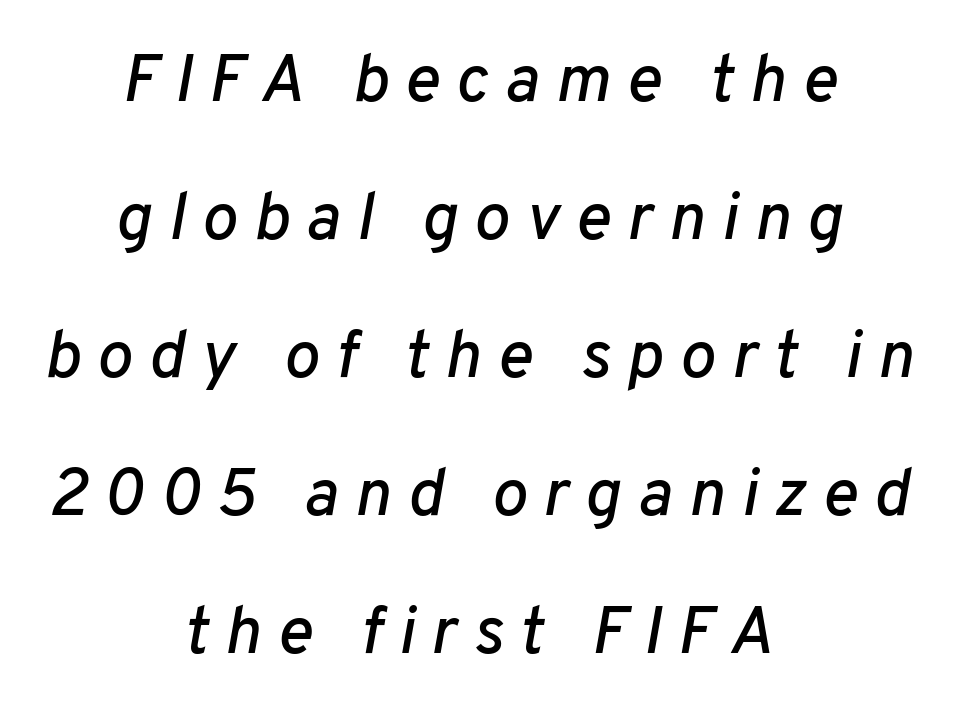
Q: Is the text italic (slanted)? A: Yes, it leans right by about 10 degrees.
Q: Is the text underlined? A: No.
Q: How is the paragraph aligned? A: Centered.
Q: Is the spacing between letters normal or unusually wide? A: Unusually wide.
Q: Is the spacing between lines tight, normal or loose? A: Loose.
Q: Width (condensed, normal, or wide)? A: Normal.
Q: Stroke contrast? A: Low.
Q: x-height? A: Medium.
Q: Monospaced? A: No.
